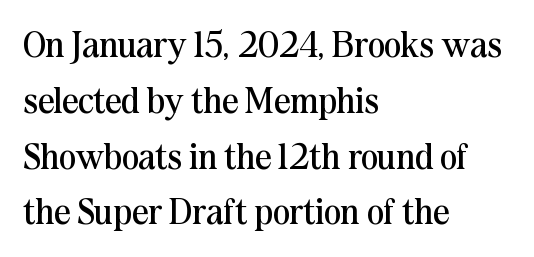
The image shows 36 px regular-weight serif type, upright; set left-aligned, normal line spacing (1.55x), normal letter spacing, not underlined; medium stroke contrast and a medium x-height.
